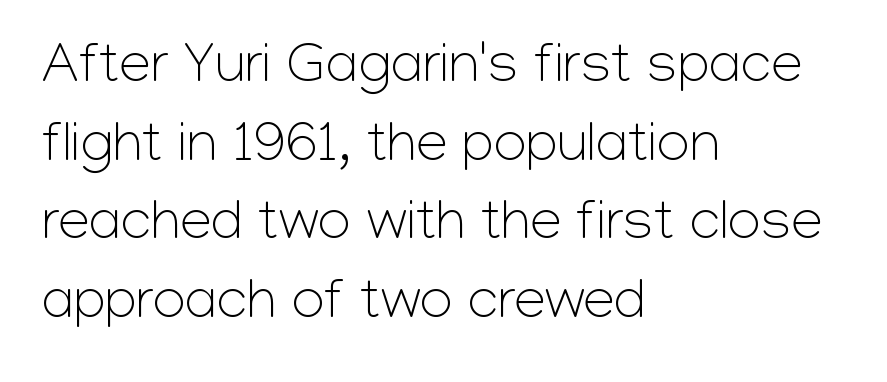
Q: Is the text bold? A: No.
Q: Is the text italic (slanted)? A: No, it is upright.
Q: Is the typeface a serif or a sans-serif typeface? A: Sans-serif.
Q: Is the text underlined? A: No.
Q: How is the paragraph aligned? A: Left-aligned.
Q: Is the spacing between letters normal or unusually wide? A: Normal.
Q: Is the spacing between lines tight, normal or loose? A: Normal.
Q: Width (condensed, normal, or wide)? A: Normal.
Q: Stroke contrast? A: Low.
Q: x-height? A: Medium.
Q: Monospaced? A: No.
